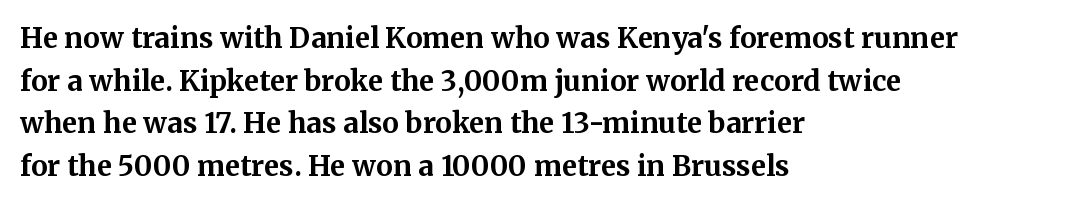
{"serif": "yes", "italic": "no", "bold": "yes", "weight": "bold", "width": "normal", "stroke_contrast": "medium", "x_height": "medium", "monospaced": "no", "underline": "no", "align": "left", "line_spacing": "normal", "line_spacing_ratio": 1.52, "letter_spacing": "normal", "letter_spacing_em": 0.0, "glyph_px": 28}
